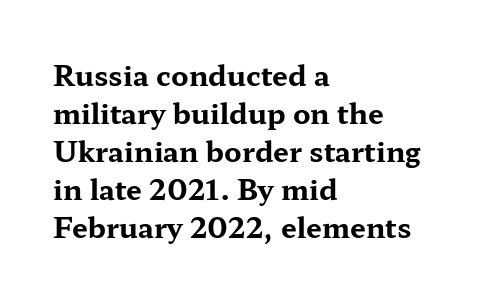
The image shows 28 px bold, wide serif type, upright; set left-aligned, normal line spacing (1.36x), normal letter spacing, not underlined; medium stroke contrast and a medium x-height.
